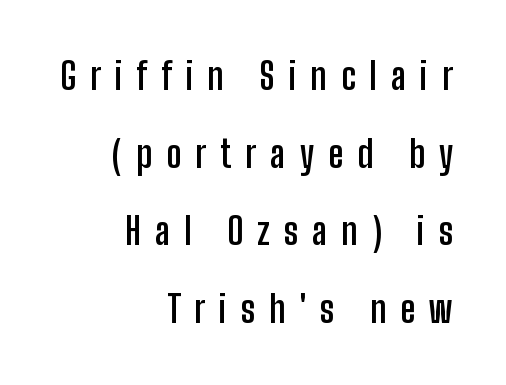
Examine the stroke ends and you'll find no serifs. The letters are spread apart with noticeably loose tracking. Compared with typical paragraphs, the rows here are farther apart. Type without underlining.
